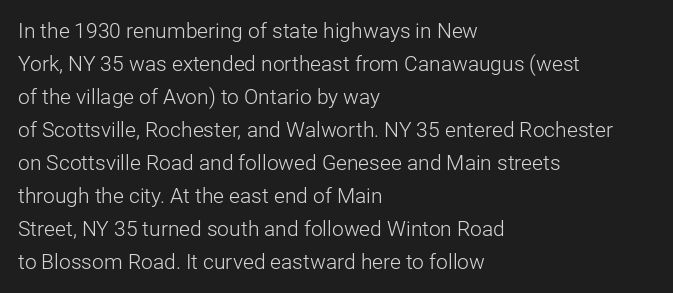
No italicization has been applied; the sample stays upright. This rendering features lettering with no underline. Summary of weight: not heavy and not bold. The typesetter chose a ragged-right arrangement here. The vertical gap from one line to the next is medium.
